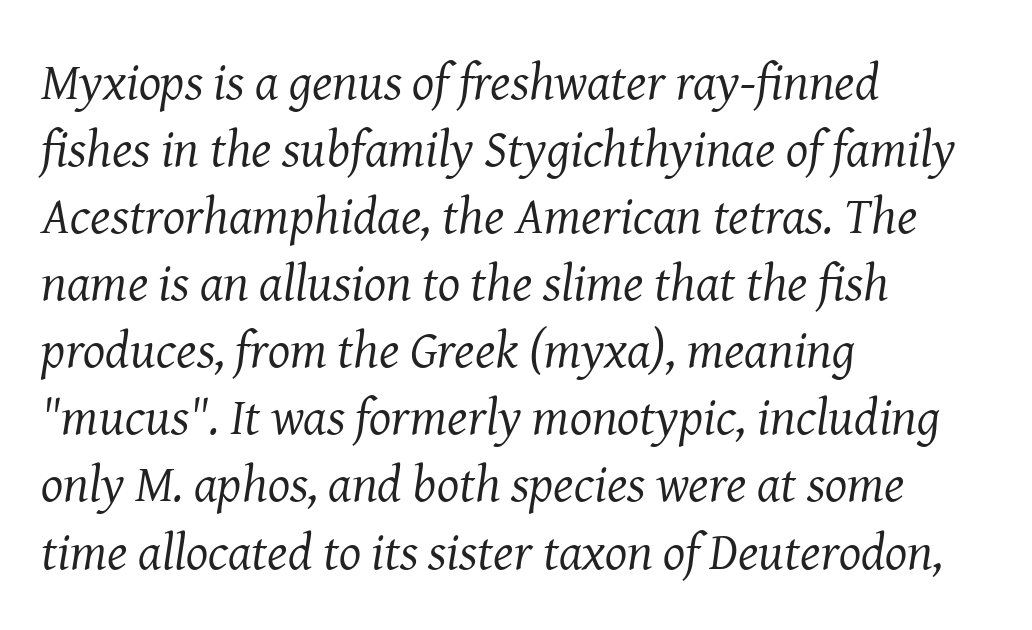
Q: Is the text bold? A: No.
Q: Is the text italic (slanted)? A: Yes, it leans right by about 8 degrees.
Q: Is the typeface a serif or a sans-serif typeface? A: Serif.
Q: Is the text underlined? A: No.
Q: How is the paragraph aligned? A: Left-aligned.
Q: Is the spacing between letters normal or unusually wide? A: Normal.
Q: Is the spacing between lines tight, normal or loose? A: Normal.
Q: Width (condensed, normal, or wide)? A: Normal.
Q: Stroke contrast? A: Medium.
Q: x-height? A: Medium.
Q: Monospaced? A: No.
